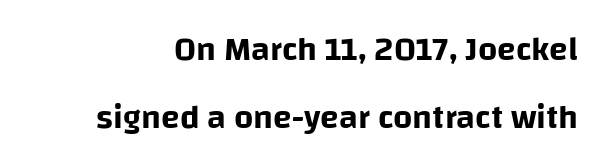
Proportional: the letters do not fall into vertical columns. The line texture is even and compact thanks to regular tracking. The string is rendered with underlining switched off. Is there much room between lines? Yes — plenty of vertical air separates them.
